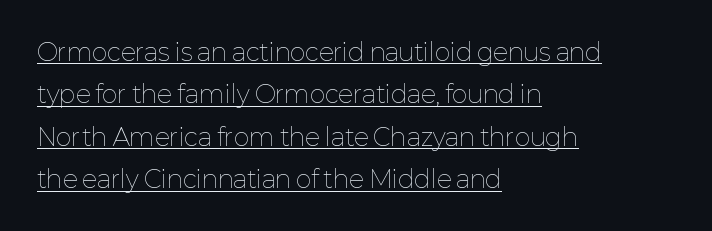
The image shows 24 px text type, upright; set left-aligned, line spacing 1.77x, normal letter spacing, underlined.
